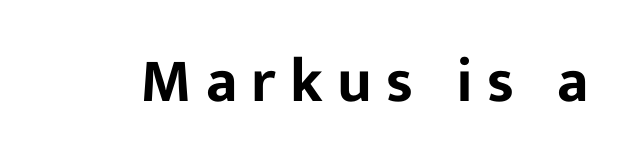
Q: Is the text italic (slanted)? A: No, it is upright.
Q: Is the typeface a serif or a sans-serif typeface? A: Sans-serif.
Q: Is the text underlined? A: No.
Q: Is the spacing between letters normal or unusually wide? A: Unusually wide.
Q: Width (condensed, normal, or wide)? A: Normal.
Q: Stroke contrast? A: Low.
Q: x-height? A: Medium.
Q: Monospaced? A: No.
